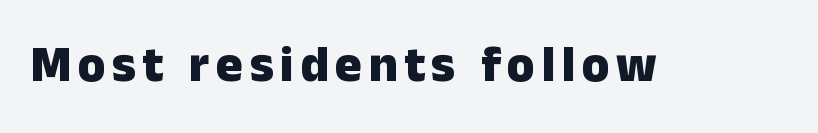
The image shows 51 px heavy sans-serif type, upright; set not underlined; low stroke contrast and a medium x-height.
